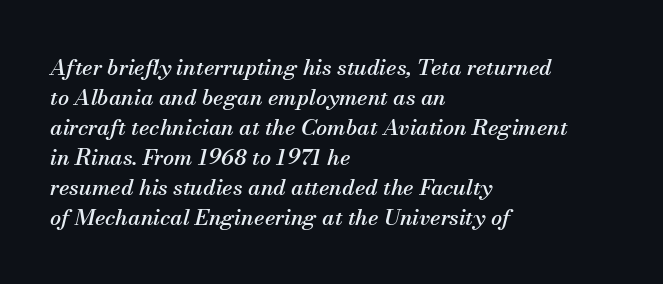
{"italic": "yes", "lean": "right", "slant_degrees": 13, "underline": "no", "align": "left", "line_spacing": "normal", "line_spacing_ratio": 1.36, "letter_spacing": "normal", "letter_spacing_em": 0.0, "glyph_px": 22}
